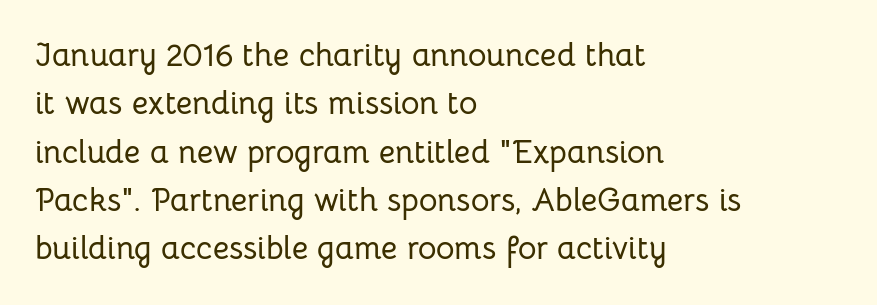
The image shows 32 px sans-serif type, upright; set left-aligned, normal line spacing (1.51x), normal letter spacing, not underlined; low stroke contrast and a medium x-height.
